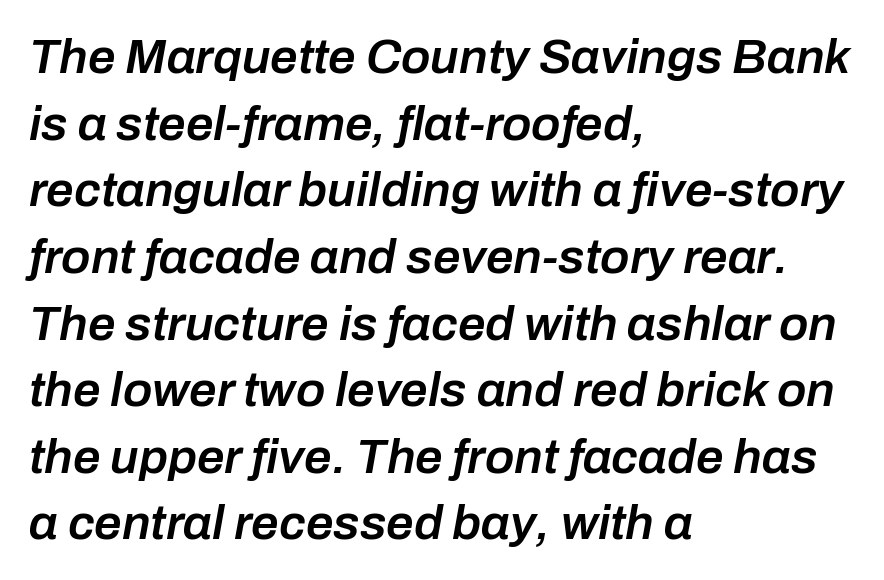
The image shows 49 px semibold type, italic (leaning right); set left-aligned, normal line spacing (1.36x), normal letter spacing, not underlined; low stroke contrast and a medium x-height.
